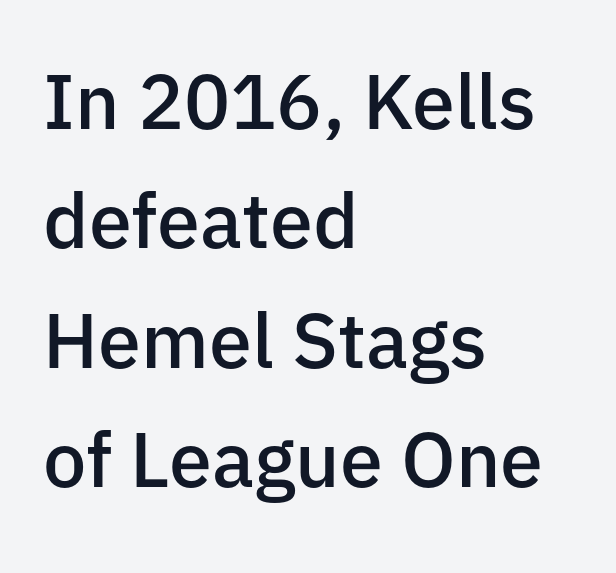
Q: Is the text bold? A: Semi-bold.
Q: Is the text italic (slanted)? A: No, it is upright.
Q: Is the typeface a serif or a sans-serif typeface? A: Sans-serif.
Q: Is the text underlined? A: No.
Q: How is the paragraph aligned? A: Left-aligned.
Q: Is the spacing between letters normal or unusually wide? A: Normal.
Q: Is the spacing between lines tight, normal or loose? A: Normal.
Q: Width (condensed, normal, or wide)? A: Normal.
Q: Stroke contrast? A: Low.
Q: x-height? A: Medium.
Q: Monospaced? A: No.
